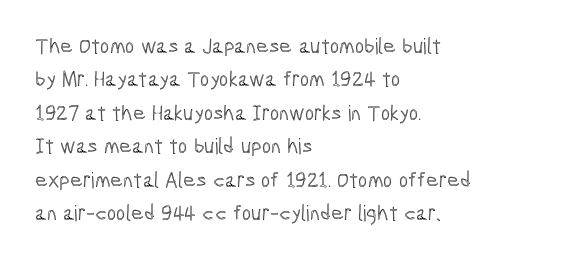
{"italic": "no", "underline": "no", "align": "left", "line_spacing": "normal", "line_spacing_ratio": 1.52, "letter_spacing": "normal", "letter_spacing_em": 0.0, "glyph_px": 22}
